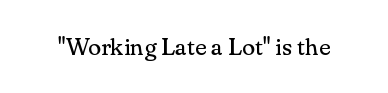
Q: Is the text bold? A: No.
Q: Is the text italic (slanted)? A: No, it is upright.
Q: Is the text underlined? A: No.
Q: Is the spacing between letters normal or unusually wide? A: Normal.
